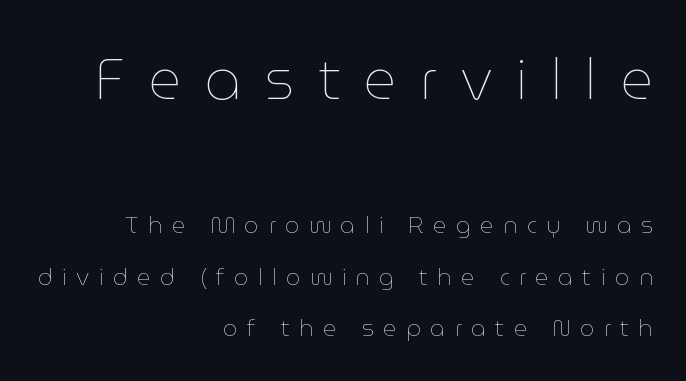
Q: Is the text bold? A: No.
Q: Is the text italic (slanted)? A: No, it is upright.
Q: Is the text underlined? A: No.
Q: How is the paragraph aligned? A: Right-aligned.
Q: Is the spacing between letters normal or unusually wide? A: Unusually wide.
Q: Is the spacing between lines tight, normal or loose? A: Loose.
Q: Which block of text is set in a larger size, the first (top) or the second (bottom)? A: The first (top) one.
Q: Width (condensed, normal, or wide)? A: Normal.
Q: Stroke contrast? A: Low.
Q: x-height? A: Medium.
Q: Monospaced? A: No.
